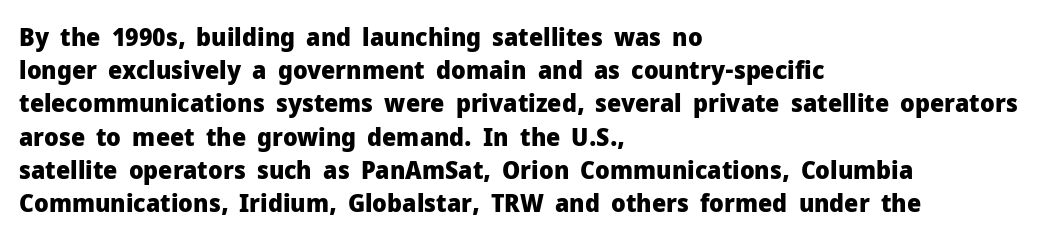
Q: Is the text bold? A: Yes.
Q: Is the text italic (slanted)? A: No, it is upright.
Q: Is the text underlined? A: No.
Q: How is the paragraph aligned? A: Left-aligned.
Q: Is the spacing between letters normal or unusually wide? A: Normal.
Q: Is the spacing between lines tight, normal or loose? A: Normal.
